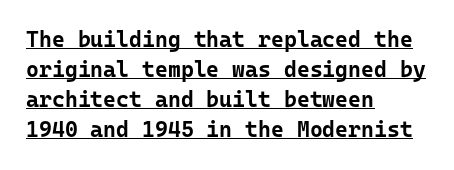
{"italic": "no", "bold": "yes", "underline": "yes", "align": "left", "line_spacing": "normal", "line_spacing_ratio": 1.37, "letter_spacing": "normal", "letter_spacing_em": 0.0, "glyph_px": 22}
